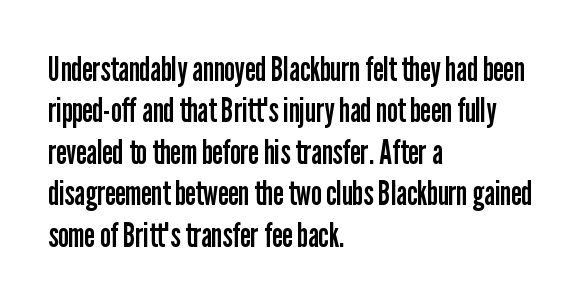
The space beneath each line is pristine and unruled. The font's upright variant was chosen for this text. All the whitespace from short lines collects on the right. No chunkiness to these letters — they're not bold.
